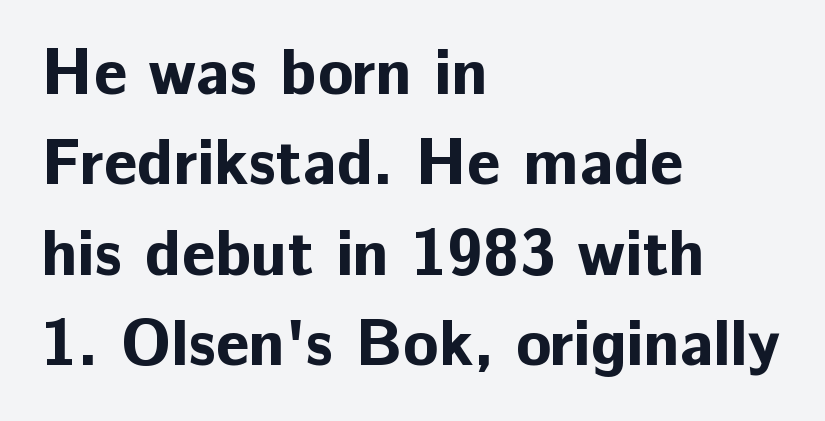
{"serif": "no", "italic": "no", "bold": "yes", "weight": "bold", "width": "normal", "stroke_contrast": "low", "x_height": "medium", "monospaced": "no", "underline": "no", "align": "left", "line_spacing": "normal", "line_spacing_ratio": 1.39, "letter_spacing": "normal", "letter_spacing_em": 0.0, "glyph_px": 65}
